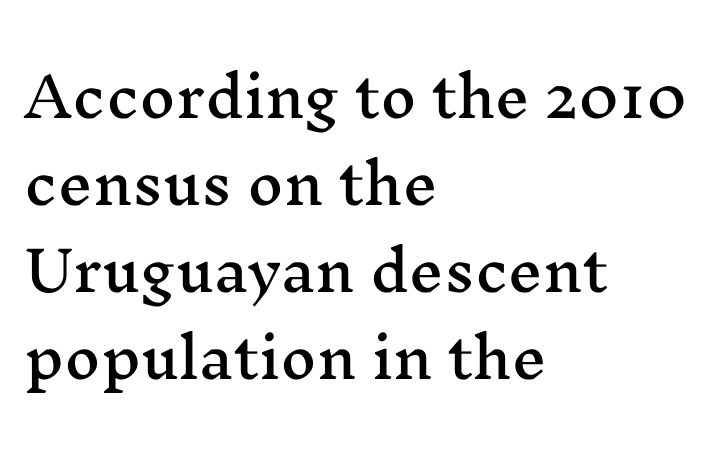
Q: Is the text italic (slanted)? A: No, it is upright.
Q: Is the typeface a serif or a sans-serif typeface? A: Serif.
Q: Is the text underlined? A: No.
Q: How is the paragraph aligned? A: Left-aligned.
Q: Is the spacing between letters normal or unusually wide? A: Normal.
Q: Is the spacing between lines tight, normal or loose? A: Normal.
Q: Width (condensed, normal, or wide)? A: Wide.
Q: Stroke contrast? A: Medium.
Q: x-height? A: Medium.
Q: Monospaced? A: No.
